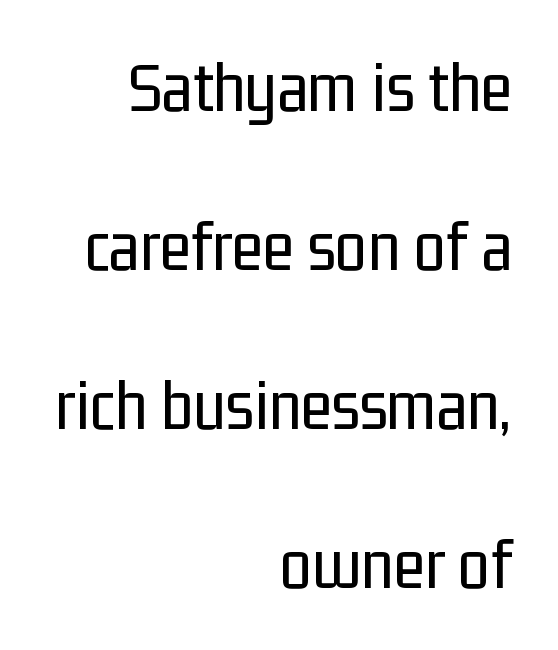
Is this a sans? Yes — the strokes have no serifs. The horizontal fit of the characters is conventional and even. The words here are not underlined. Reading down the column, the eye jumps a long way to each next line.
